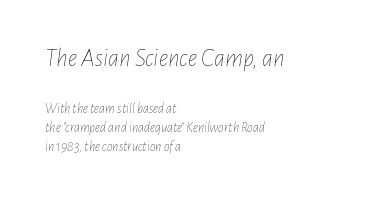
The rendering shrinks the type as you move from the upper chunk to the lower. Check under the words: just untouched page. Line beginnings align vertically; line endings do not. The letterforms sit at book weight or below. These lines were composed using italics.
